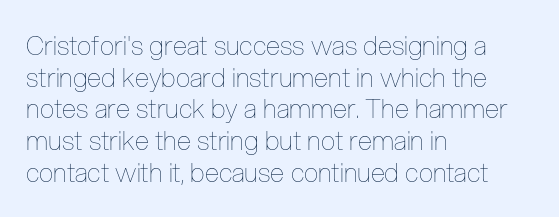
{"italic": "no", "bold": "no", "underline": "no", "align": "left", "line_spacing_ratio": 1.22, "letter_spacing": "normal", "letter_spacing_em": 0.0, "glyph_px": 26}
